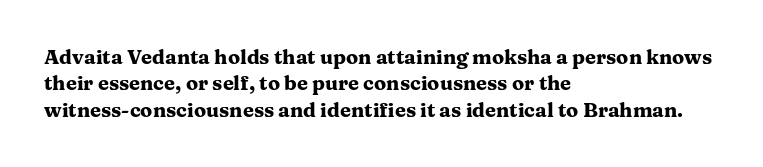
{"italic": "no", "bold": "yes", "underline": "no", "align": "left", "line_spacing": "normal", "line_spacing_ratio": 1.32, "letter_spacing": "normal", "letter_spacing_em": 0.0, "glyph_px": 20}
